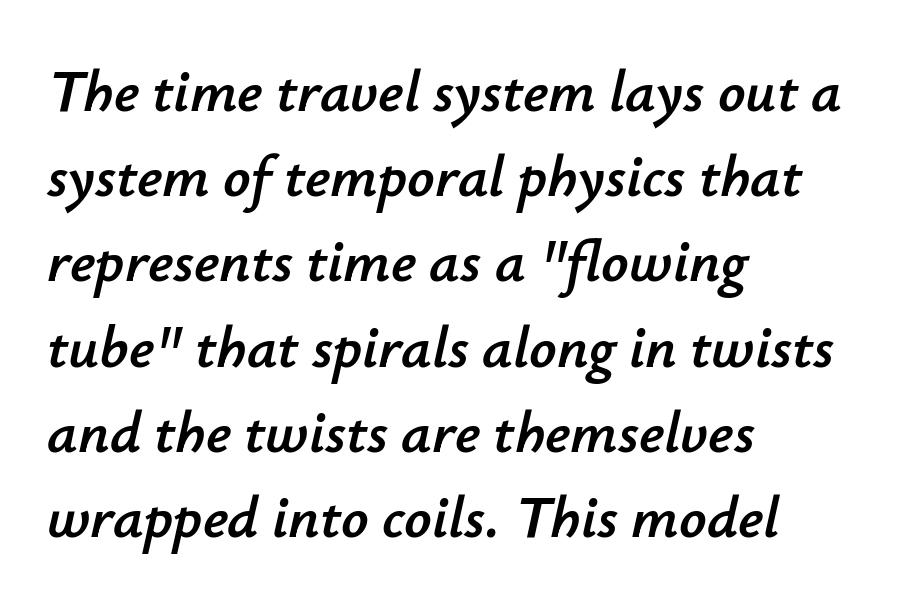
Q: Is the text italic (slanted)? A: Yes, it leans right by about 12 degrees.
Q: Is the text underlined? A: No.
Q: How is the paragraph aligned? A: Left-aligned.
Q: Is the spacing between letters normal or unusually wide? A: Normal.
Q: Is the spacing between lines tight, normal or loose? A: Normal.
Q: Width (condensed, normal, or wide)? A: Normal.
Q: Stroke contrast? A: Low.
Q: x-height? A: Small.
Q: Monospaced? A: No.
